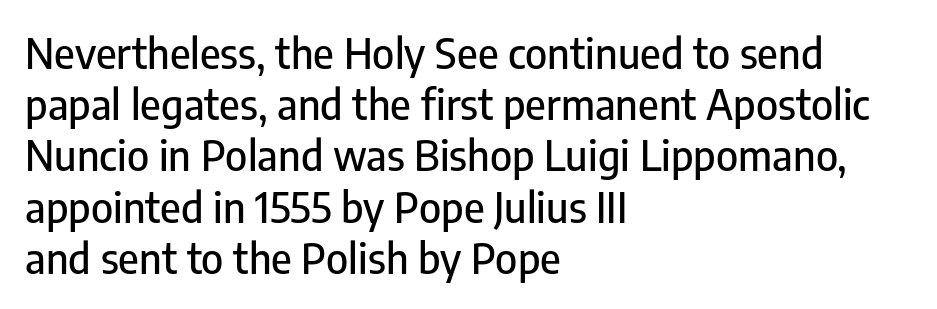
Here the designer chose a conventional face with non-uniform glyph widths. The gap between lines stays unmarked. Unlike italic type, these characters show no tilt at all. The face used here is rendered with its standard letterfit. Type style note: lacks serifs.
